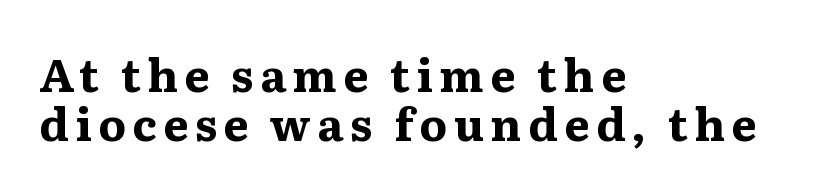
The image shows 45 px bold, wide serif type, upright; set left-aligned, tight line spacing (1.09x), not underlined; medium stroke contrast and a medium x-height.
